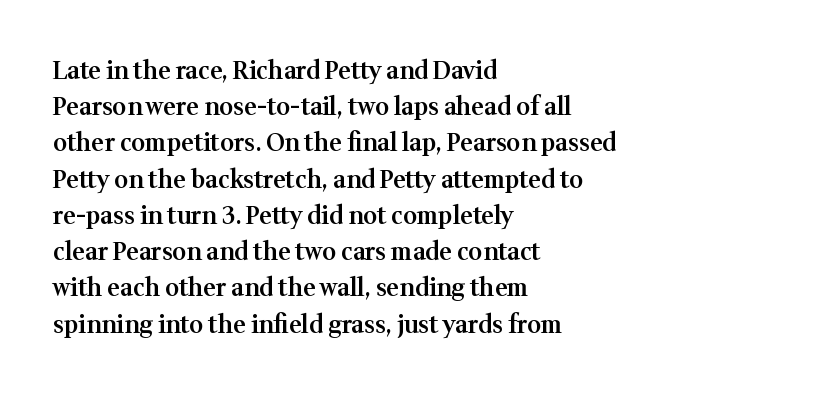
Q: Is the text bold? A: Semi-bold.
Q: Is the text italic (slanted)? A: No, it is upright.
Q: Is the text underlined? A: No.
Q: How is the paragraph aligned? A: Left-aligned.
Q: Is the spacing between letters normal or unusually wide? A: Normal.
Q: Is the spacing between lines tight, normal or loose? A: Normal.
